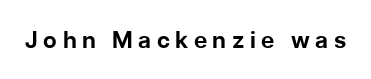
The image shows 23 px bold type, upright; set unusually wide letter spacing (+0.24 em), not underlined.
